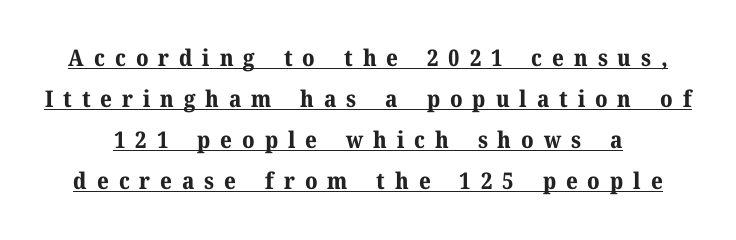
Q: Is the text bold? A: Yes.
Q: Is the text italic (slanted)? A: No, it is upright.
Q: Is the text underlined? A: Yes.
Q: Is the spacing between letters normal or unusually wide? A: Unusually wide.
